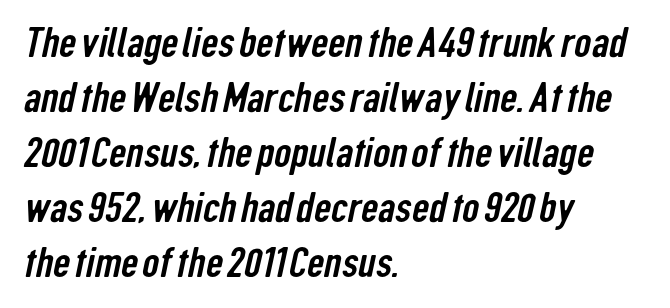
Q: Is the typeface a serif or a sans-serif typeface? A: Sans-serif.
Q: Is the text underlined? A: No.
Q: How is the paragraph aligned? A: Left-aligned.
Q: Is the spacing between letters normal or unusually wide? A: Normal.
Q: Is the spacing between lines tight, normal or loose? A: Normal.
Q: Width (condensed, normal, or wide)? A: Condensed.
Q: Stroke contrast? A: Low.
Q: x-height? A: Medium.
Q: Monospaced? A: No.
